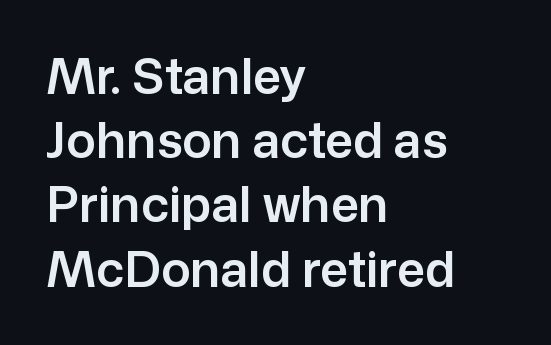
The lines sit at an ordinary, default distance from one another. Reading down the block, your eye returns to a fixed left position each line. Looks like regular typesetting: each glyph gets only the width it needs. Every character sits straight up, as roman type does. Tracking value appears to be zero — textbook default spacing.
